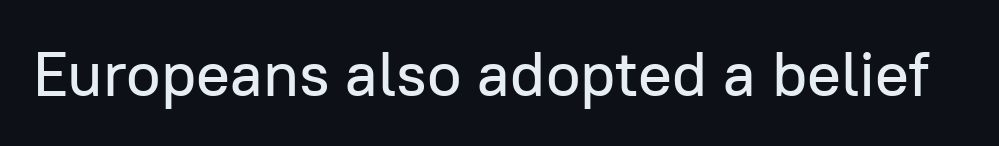
In terms of letterspacing, this is plain default setting. These lines are rendered in a variable-pitch font. Lines of text with bare space underneath. Typographically, this falls in the sans-serif category. Rendered with straight, roman letterforms.
